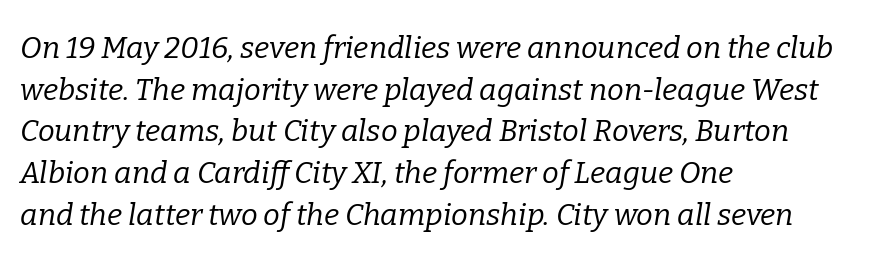
Q: Is the text bold? A: No.
Q: Is the text italic (slanted)? A: Yes, it leans right by about 9 degrees.
Q: Is the typeface a serif or a sans-serif typeface? A: Serif.
Q: Is the text underlined? A: No.
Q: How is the paragraph aligned? A: Left-aligned.
Q: Is the spacing between letters normal or unusually wide? A: Normal.
Q: Is the spacing between lines tight, normal or loose? A: Normal.
Q: Width (condensed, normal, or wide)? A: Normal.
Q: Stroke contrast? A: Low.
Q: x-height? A: Medium.
Q: Monospaced? A: No.
